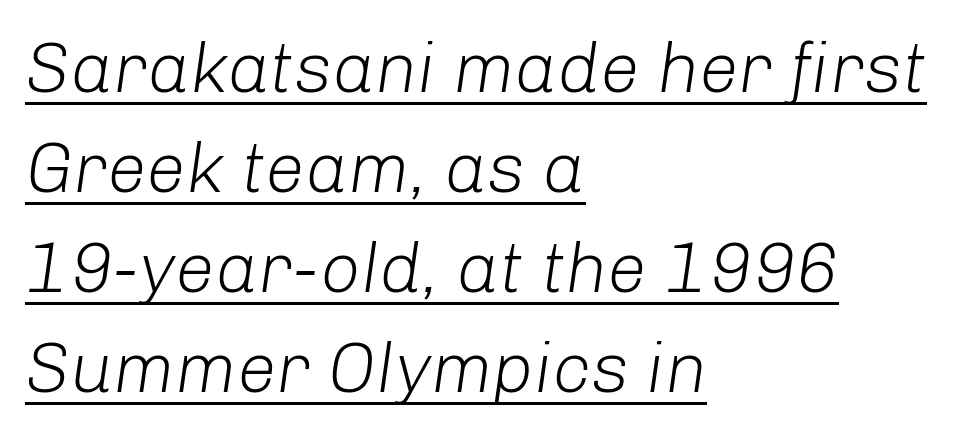
Q: Is the text bold? A: No.
Q: Is the text italic (slanted)? A: Yes, it leans right by about 8 degrees.
Q: Is the text underlined? A: Yes.
Q: How is the paragraph aligned? A: Left-aligned.
Q: Is the spacing between letters normal or unusually wide? A: Normal.
Q: Is the spacing between lines tight, normal or loose? A: Normal.
Q: Width (condensed, normal, or wide)? A: Normal.
Q: Stroke contrast? A: Low.
Q: x-height? A: Medium.
Q: Monospaced? A: No.
